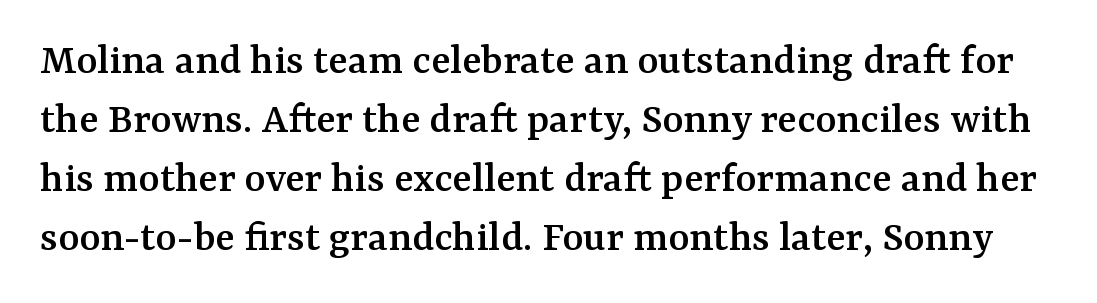
The image shows 45 px serif type, upright; set normal line spacing (1.31x), normal letter spacing, not underlined; medium stroke contrast and a medium x-height.
